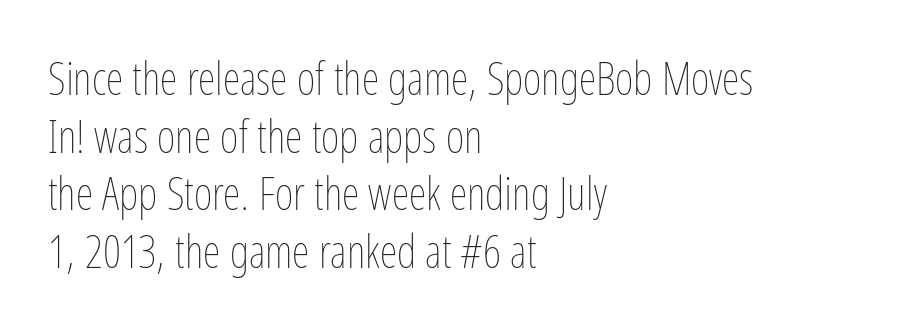
The image shows 45 px thin, condensed type, upright; set left-aligned, normal line spacing (1.28x), normal letter spacing, not underlined; low stroke contrast and a medium x-height.
